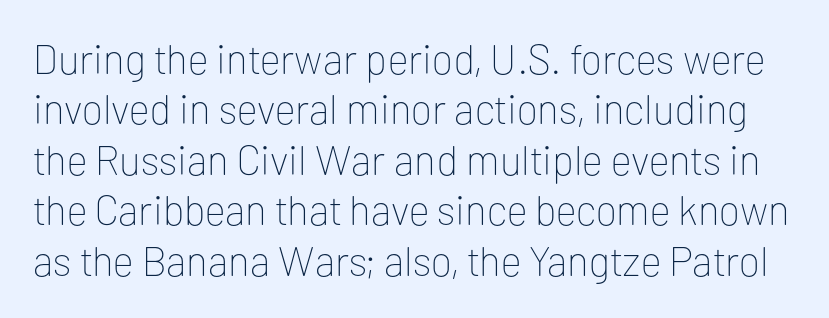
Q: Is the text bold? A: No.
Q: Is the text italic (slanted)? A: No, it is upright.
Q: Is the typeface a serif or a sans-serif typeface? A: Sans-serif.
Q: Is the text underlined? A: No.
Q: Is the spacing between letters normal or unusually wide? A: Normal.
Q: Width (condensed, normal, or wide)? A: Normal.
Q: Stroke contrast? A: Low.
Q: x-height? A: Medium.
Q: Monospaced? A: No.
